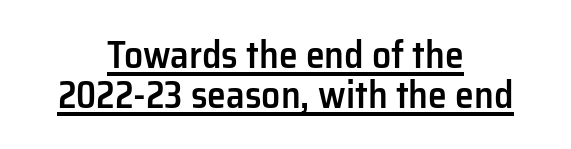
In terms of letterform style, serifs are entirely absent. A baseline rule has been typeset under these characters. This is moderately heavy type, rendered in semibold. The passage shown is typed in a proportional face where columns would drift. This rendering leaves character spacing at its baseline value.
